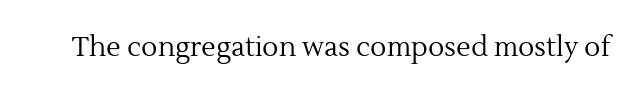
Q: Is the text bold? A: No.
Q: Is the text italic (slanted)? A: No, it is upright.
Q: Is the text underlined? A: No.
Q: Is the spacing between letters normal or unusually wide? A: Normal.
